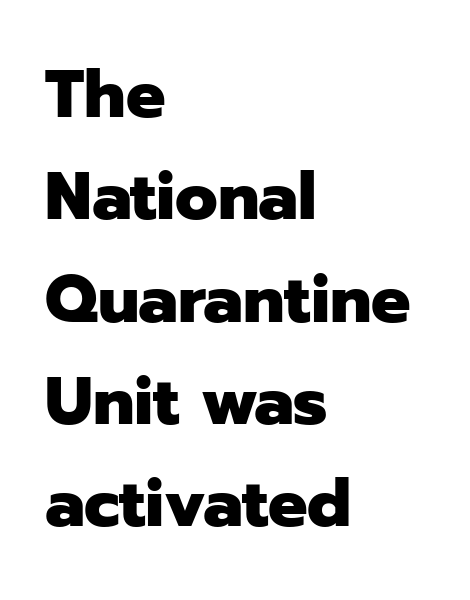
{"serif": "no", "italic": "no", "bold": "yes", "weight": "heavy", "width": "normal", "stroke_contrast": "low", "x_height": "medium", "monospaced": "no", "underline": "no", "align": "left", "line_spacing": "normal", "line_spacing_ratio": 1.55, "letter_spacing": "normal", "letter_spacing_em": 0.0, "glyph_px": 66}
